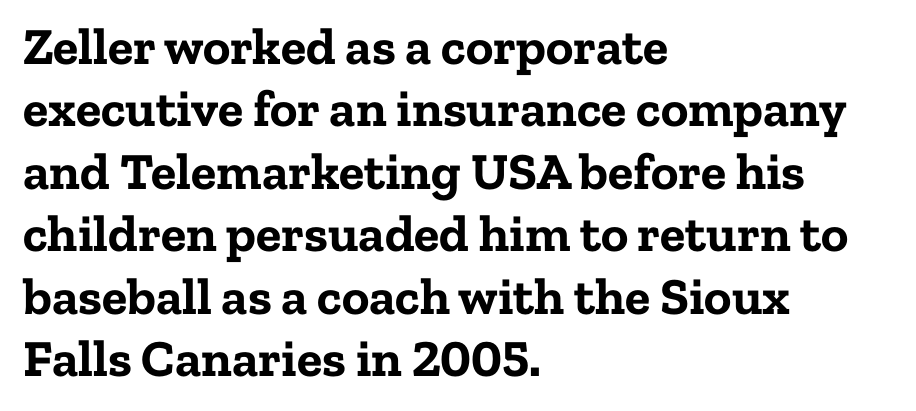
{"serif": "yes", "italic": "no", "bold": "yes", "weight": "bold", "width": "normal", "stroke_contrast": "low", "x_height": "medium", "monospaced": "no", "underline": "no", "align": "left", "line_spacing_ratio": 1.2, "letter_spacing": "normal", "letter_spacing_em": 0.0, "glyph_px": 52}
